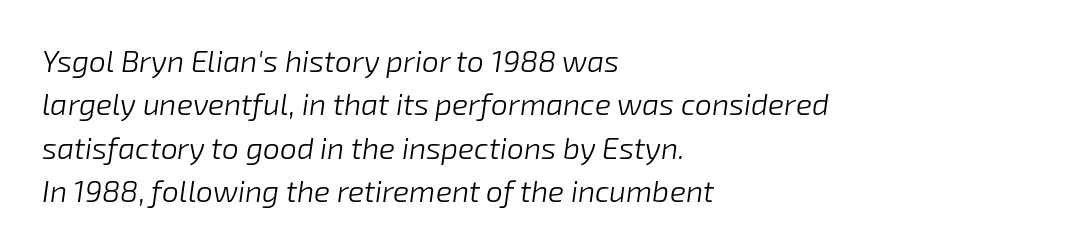
{"italic": "yes", "lean": "right", "slant_degrees": 8, "bold": "no", "weight": "light", "width": "normal", "stroke_contrast": "low", "x_height": "medium", "monospaced": "no", "underline": "no", "align": "left", "line_spacing": "normal", "line_spacing_ratio": 1.45, "letter_spacing": "normal", "letter_spacing_em": 0.0, "glyph_px": 30}
